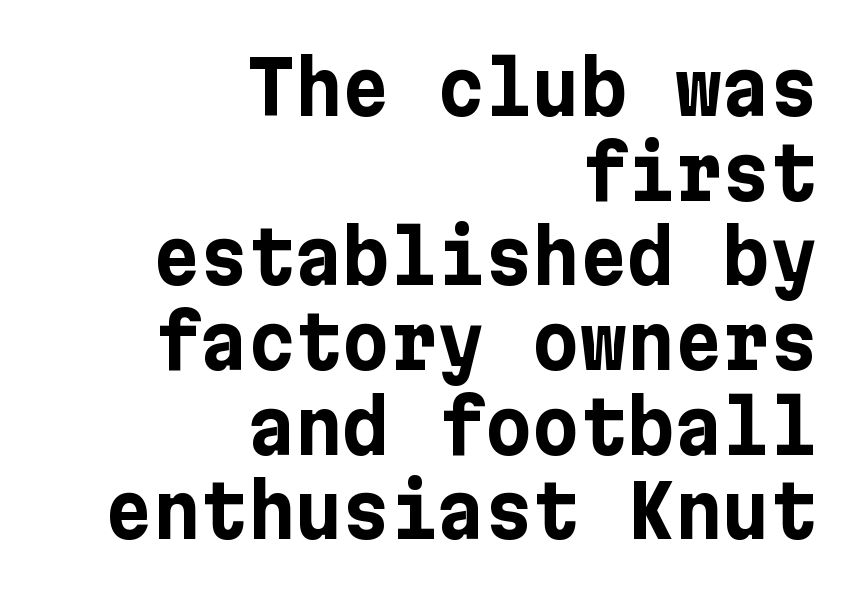
The image shows 73 px bold sans-serif type, upright; set right-aligned, line spacing 1.16x, normal letter spacing, not underlined; low stroke contrast and a medium x-height.
